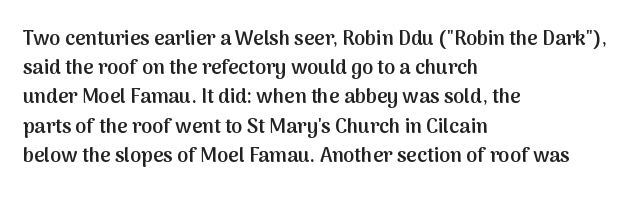
How heavy is the stroke? Medium-heavy — a semibold, shy of bold. Notice how the passage keeps a crisp vertical edge on the left only. In terms of posture, this sample is upright. The rendering uses a moderate line-height, typical for paragraphs. No extra tracking has been applied to these lines. Descender tails drop into unmarked territory.
